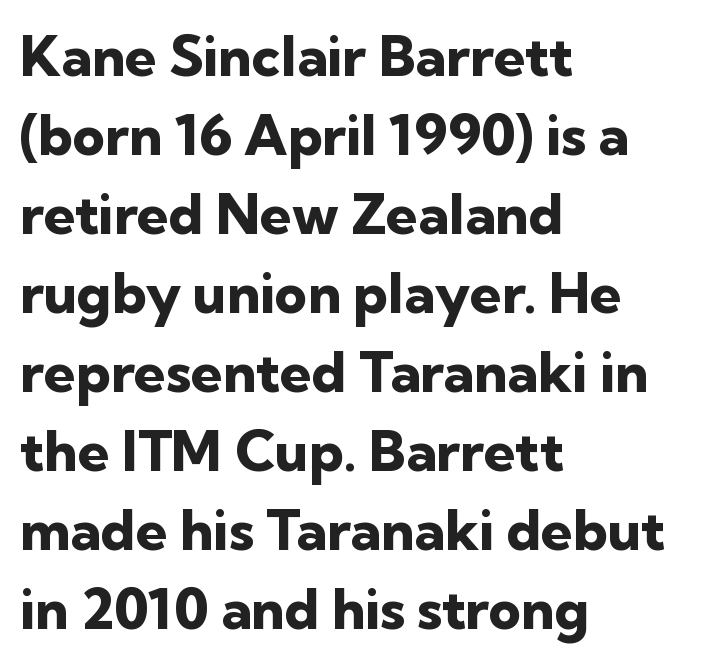
{"serif": "no", "italic": "no", "bold": "yes", "weight": "heavy", "width": "normal", "stroke_contrast": "low", "x_height": "medium", "monospaced": "no", "underline": "no", "align": "left", "line_spacing": "normal", "line_spacing_ratio": 1.41, "letter_spacing": "normal", "letter_spacing_em": 0.0, "glyph_px": 56}
